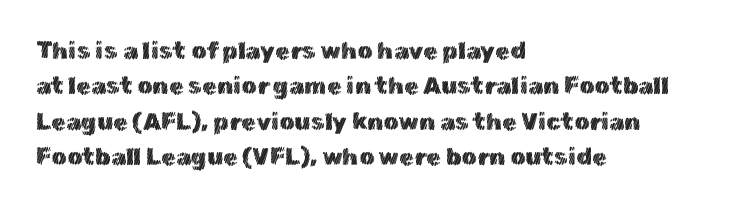
The image shows 24 px text type, upright; set left-aligned, normal line spacing (1.47x), normal letter spacing, not underlined.
